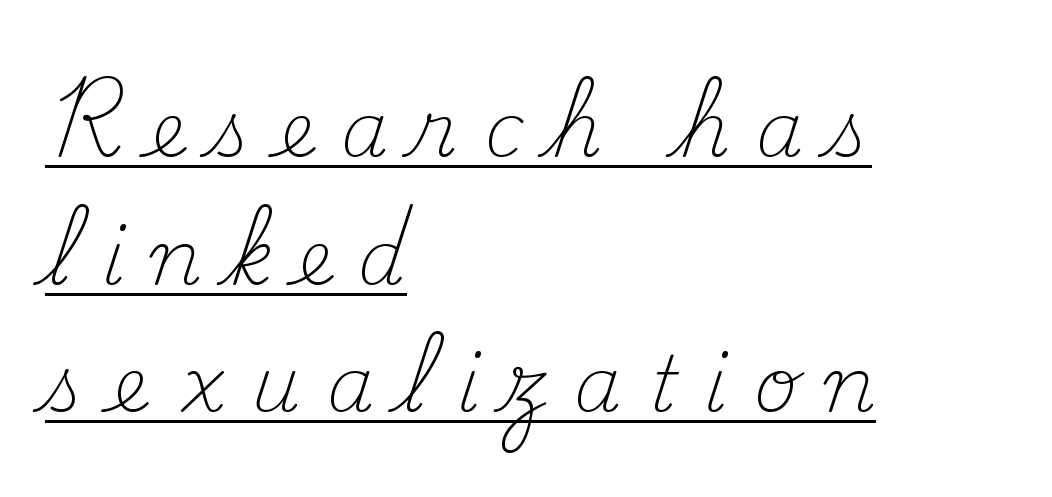
Q: Is the text bold? A: No.
Q: Is the text italic (slanted)? A: Yes.
Q: Is the typeface a serif or a sans-serif typeface? A: Serif.
Q: Is the text underlined? A: Yes.
Q: How is the paragraph aligned? A: Left-aligned.
Q: Is the spacing between letters normal or unusually wide? A: Unusually wide.
Q: Is the spacing between lines tight, normal or loose? A: Normal.
Q: Width (condensed, normal, or wide)? A: Normal.
Q: Stroke contrast? A: Medium.
Q: x-height? A: Small.
Q: Monospaced? A: No.
